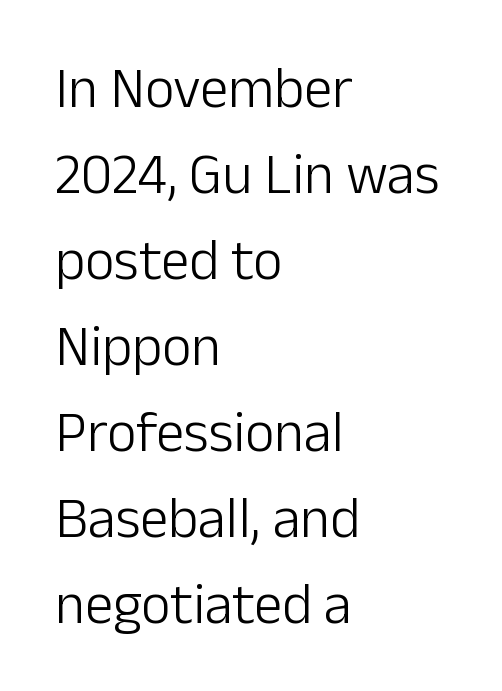
Q: Is the text bold? A: No.
Q: Is the text italic (slanted)? A: No, it is upright.
Q: Is the typeface a serif or a sans-serif typeface? A: Sans-serif.
Q: Is the text underlined? A: No.
Q: How is the paragraph aligned? A: Left-aligned.
Q: Is the spacing between letters normal or unusually wide? A: Normal.
Q: Is the spacing between lines tight, normal or loose? A: Normal.
Q: Width (condensed, normal, or wide)? A: Normal.
Q: Stroke contrast? A: Low.
Q: x-height? A: Medium.
Q: Monospaced? A: No.
